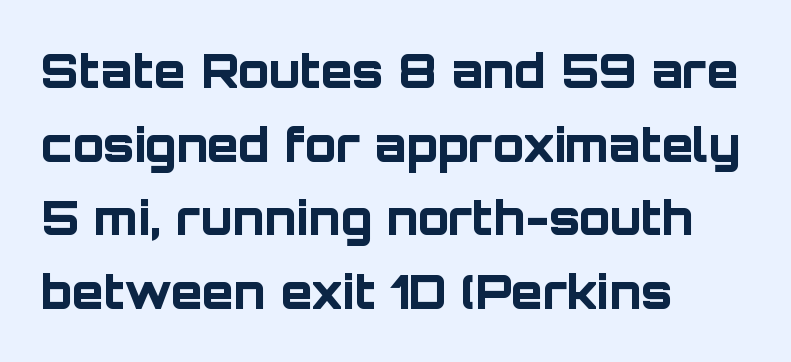
These lines carry a lot of weight — the face is fully bold. Proportional: the letters do not fall into vertical columns. A typesetter would label this face a sans. The gaps between neighbouring characters are ordinary and unremarkable.
